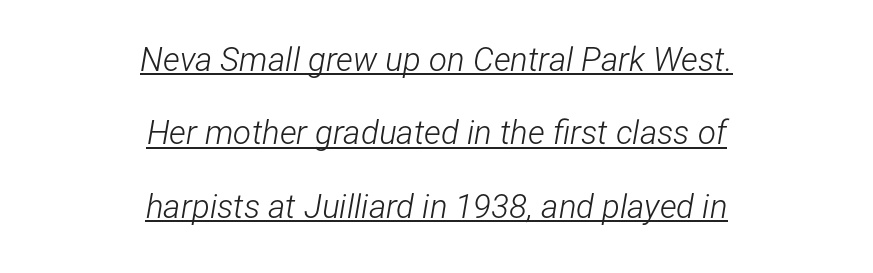
Q: Is the text bold? A: No.
Q: Is the text italic (slanted)? A: Yes, it leans right by about 12 degrees.
Q: Is the text underlined? A: Yes.
Q: How is the paragraph aligned? A: Centered.
Q: Is the spacing between letters normal or unusually wide? A: Normal.
Q: Is the spacing between lines tight, normal or loose? A: Loose.
Q: Width (condensed, normal, or wide)? A: Condensed.
Q: Stroke contrast? A: Low.
Q: x-height? A: Medium.
Q: Monospaced? A: No.
